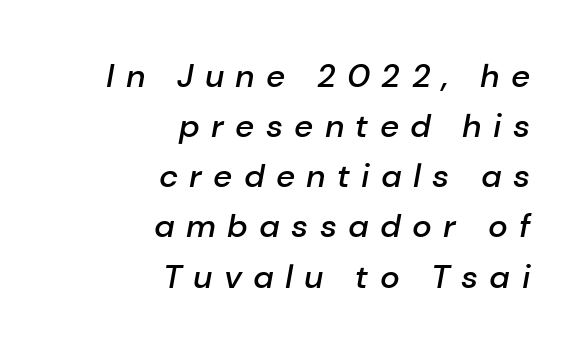
The image shows 33 px semibold type, italic (leaning right); set right-aligned, normal line spacing (1.52x), unusually wide letter spacing (+0.34 em), not underlined; low stroke contrast and a medium x-height.
